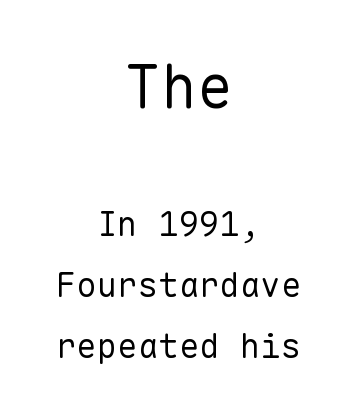
The typesetter chose a symmetrical, centered arrangement here. The text was rendered using a sans face with plain stroke endings. Weight: in the light-to-regular range. The space beneath each line is pristine and unruled. When letters stand straight like this, we call the style roman or upright.
